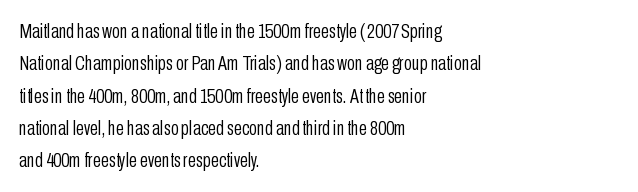
The image shows 21 px text type, upright; set left-aligned, normal line spacing (1.54x), normal letter spacing, not underlined.
